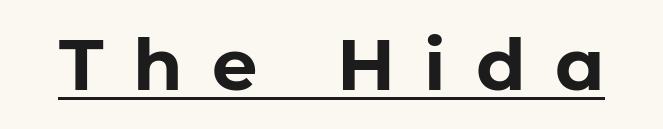
{"serif": "no", "italic": "no", "bold": "yes", "weight": "bold", "width": "normal", "stroke_contrast": "low", "x_height": "medium", "monospaced": "no", "underline": "yes", "letter_spacing": "wide", "letter_spacing_em": 0.41, "glyph_px": 72}
